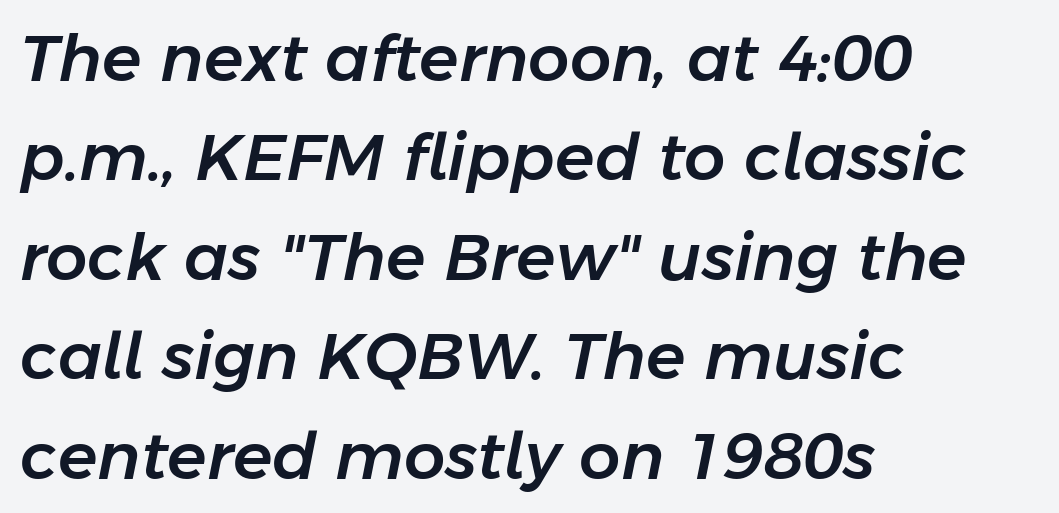
Q: Is the text italic (slanted)? A: Yes, it leans right by about 11 degrees.
Q: Is the text underlined? A: No.
Q: How is the paragraph aligned? A: Left-aligned.
Q: Is the spacing between letters normal or unusually wide? A: Normal.
Q: Is the spacing between lines tight, normal or loose? A: Normal.
Q: Width (condensed, normal, or wide)? A: Normal.
Q: Stroke contrast? A: Low.
Q: x-height? A: Medium.
Q: Monospaced? A: No.
